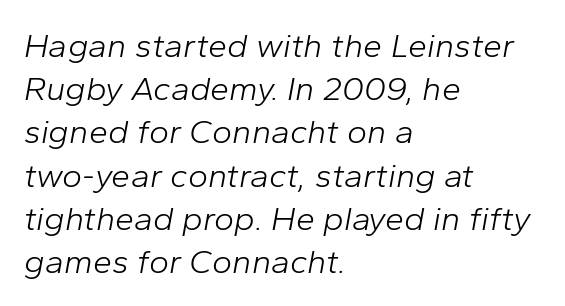
The image shows 34 px light type, italic (leaning right); set left-aligned, normal line spacing (1.27x), normal letter spacing, not underlined; low stroke contrast and a medium x-height.
